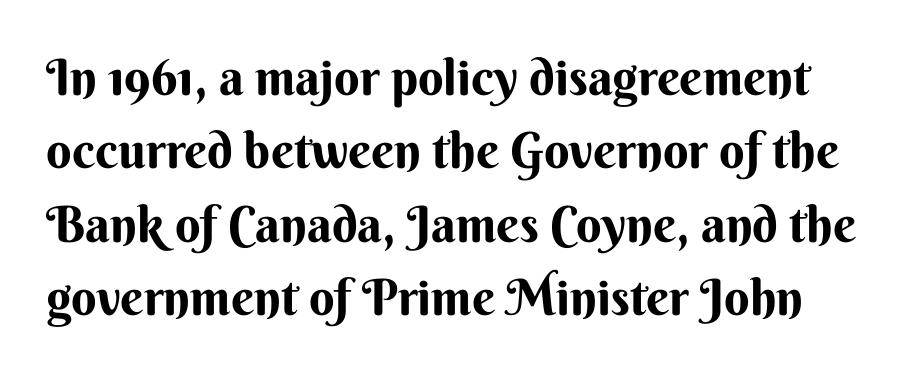
{"serif": "no", "italic": "no", "width": "normal", "stroke_contrast": "medium", "x_height": "small", "monospaced": "no", "underline": "no", "line_spacing": "normal", "line_spacing_ratio": 1.47, "letter_spacing": "normal", "letter_spacing_em": 0.0, "glyph_px": 50}
